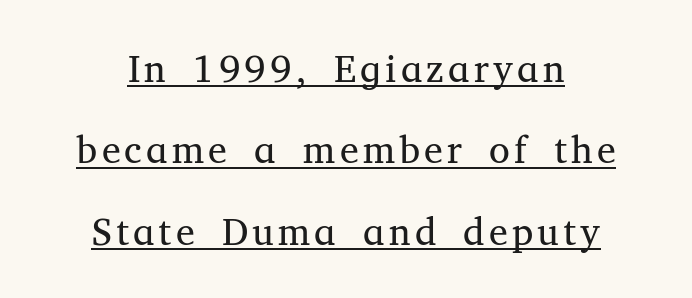
The image shows 38 px regular-weight serif type, upright; set centered, loose line spacing (2.14x), underlined; medium stroke contrast and a medium x-height.
